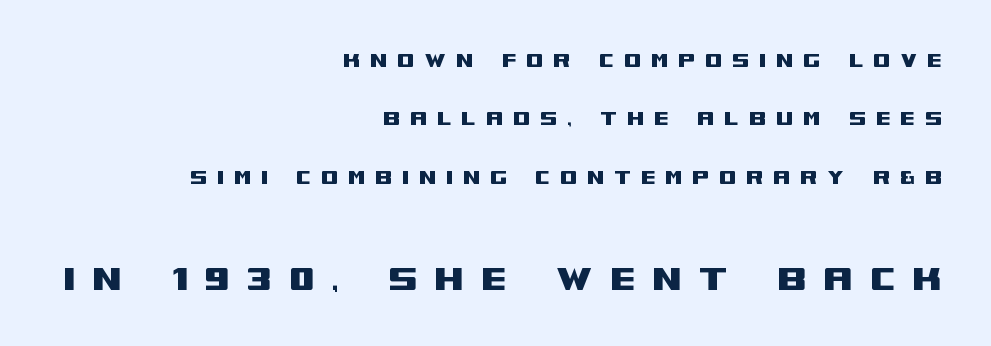
The type sits square on the baseline with zero lean. The foot of each line stays bare and open. These two chunks differ in scale, with the bottom chunk taking the larger measure. No feet cap the strokes, marking this as sans-serif type.
